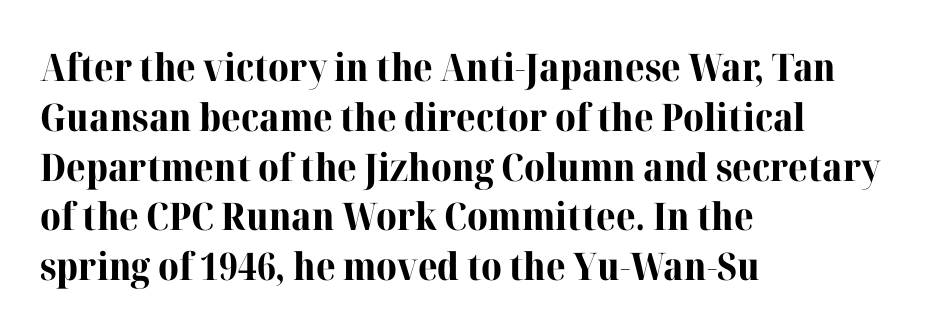
Standard letterfit; no display-style spreading of the glyphs. The typography opts for an upright posture over an oblique one. Evenly set lines give the paragraph a standard silhouette. This is serif lettering, the kind often seen in printed books.
